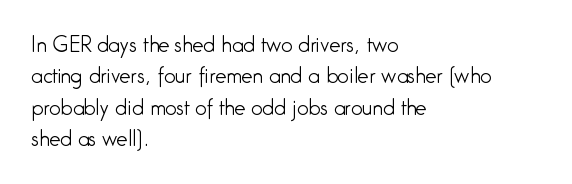
{"italic": "no", "bold": "no", "underline": "no", "align": "left", "line_spacing": "normal", "line_spacing_ratio": 1.57, "letter_spacing": "normal", "letter_spacing_em": 0.0, "glyph_px": 20}
